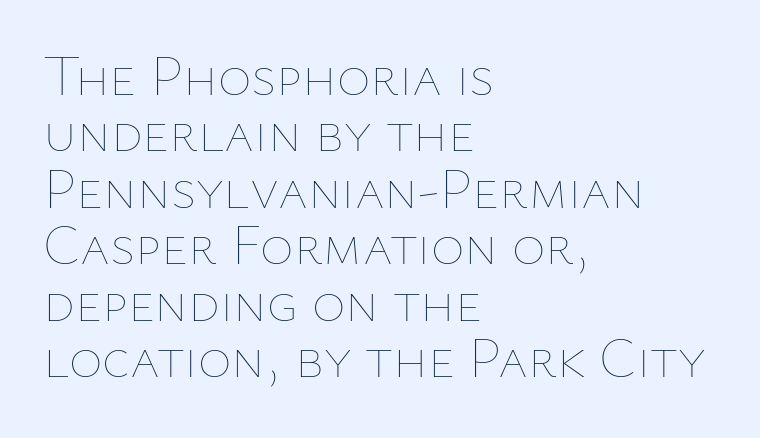
{"italic": "no", "bold": "no", "weight": "thin", "width": "normal", "stroke_contrast": "low", "x_height": "medium", "monospaced": "no", "underline": "no", "align": "left", "line_spacing": "tight", "line_spacing_ratio": 0.99, "letter_spacing": "normal", "letter_spacing_em": 0.0, "glyph_px": 57}
